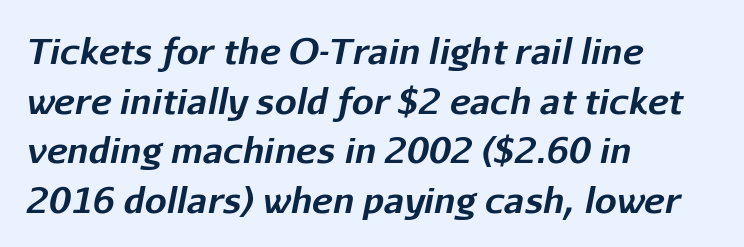
Each glyph is drawn with heavy, bold strokes. A typesetter would call this proportional, since set widths differ per character. The rag falls on the right side of this text block. Rendered with sloped, italic letterforms.
